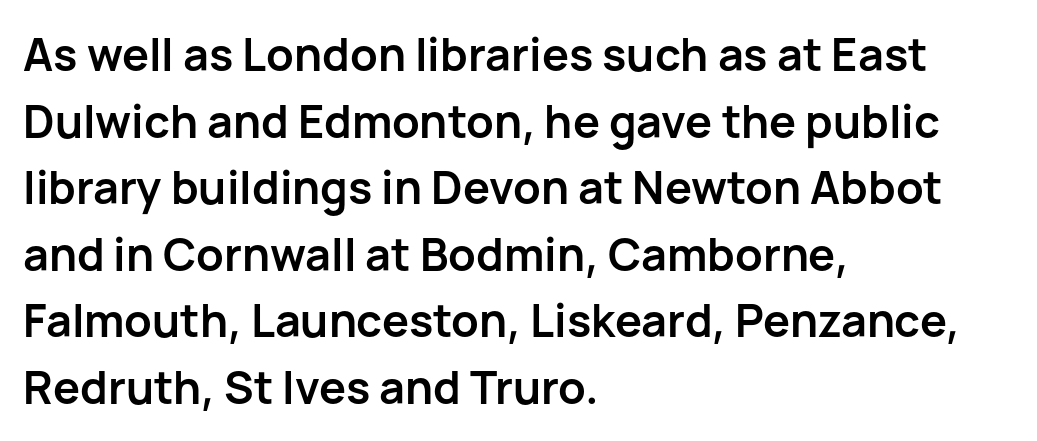
{"serif": "no", "italic": "no", "bold": "yes", "weight": "semibold", "width": "normal", "stroke_contrast": "low", "x_height": "medium", "monospaced": "no", "underline": "no", "align": "left", "line_spacing": "normal", "line_spacing_ratio": 1.48, "letter_spacing": "normal", "letter_spacing_em": 0.0, "glyph_px": 45}
